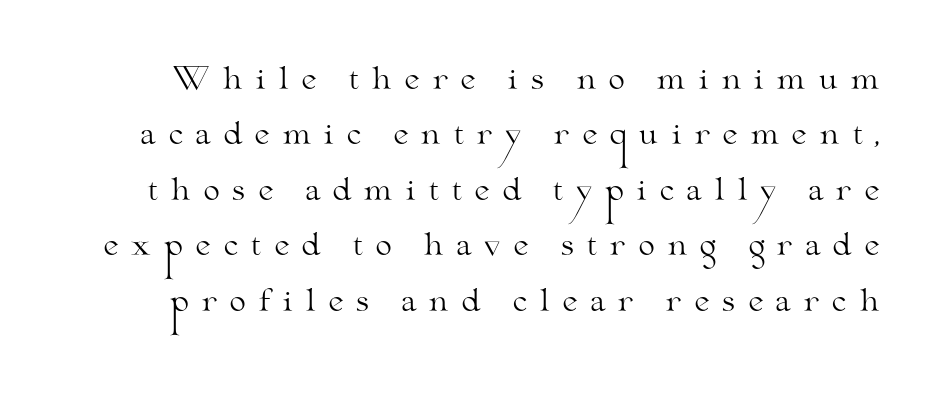
The image shows 30 px light, wide serif type, upright; set line spacing 1.85x, unusually wide letter spacing (+0.38 em), not underlined; medium stroke contrast and a small x-height.
